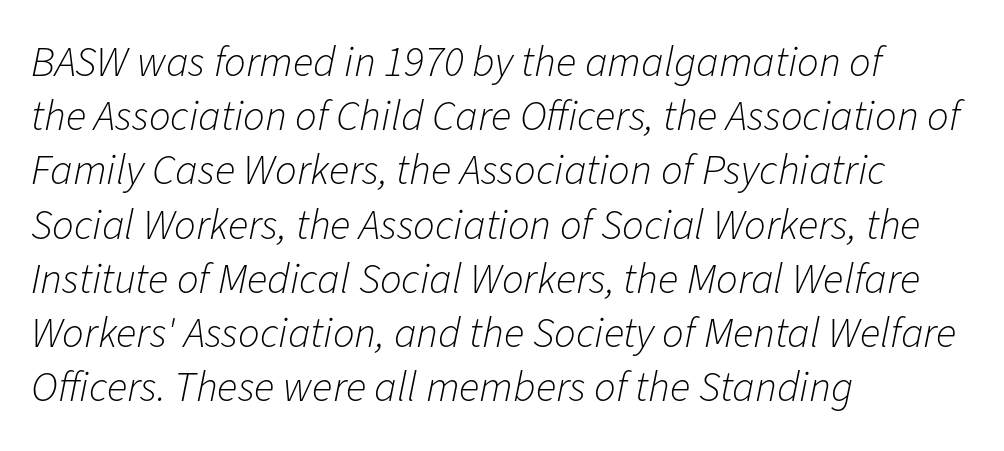
Reading down the column, the eye jumps a familiar distance to each next line. The face used here has a pronounced slope to its letters. The paragraph has a hard left edge and a soft right edge. Weight: in the light-to-regular range. Varying glyph widths throughout — classic text-font behaviour. Each row of text sits above clean, open space.
